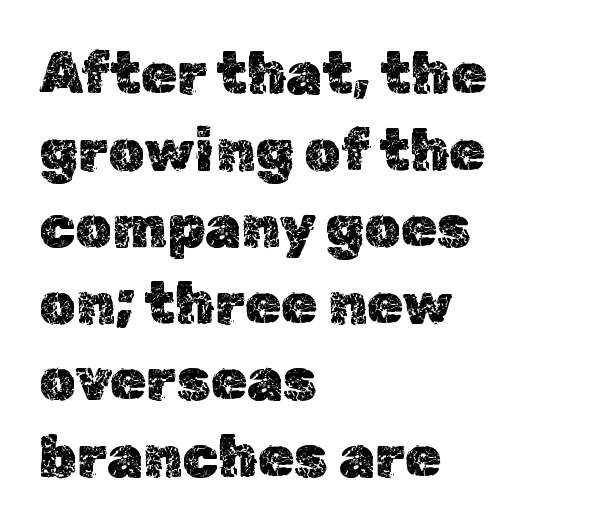
Q: Is the text italic (slanted)? A: No, it is upright.
Q: Is the text underlined? A: No.
Q: How is the paragraph aligned? A: Left-aligned.
Q: Is the spacing between letters normal or unusually wide? A: Normal.
Q: Is the spacing between lines tight, normal or loose? A: Normal.
Q: Width (condensed, normal, or wide)? A: Normal.
Q: x-height? A: Medium.
Q: Monospaced? A: No.
